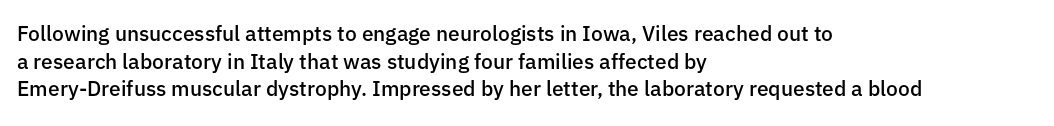
The image shows 21 px text type, upright; set left-aligned, normal line spacing (1.31x), normal letter spacing, not underlined.
